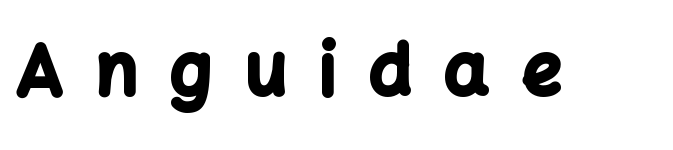
The zone under the glyphs is completely vacant. The tracking reads as deliberately expanded to a designer's eye. Style check: upright. Compared with an ordinary text face, these strokes are far heavier — a full bold.
